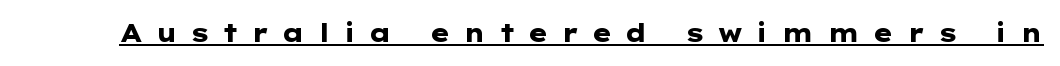
The image shows 25 px bold type, upright; set unusually wide letter spacing (+0.5 em), underlined.
